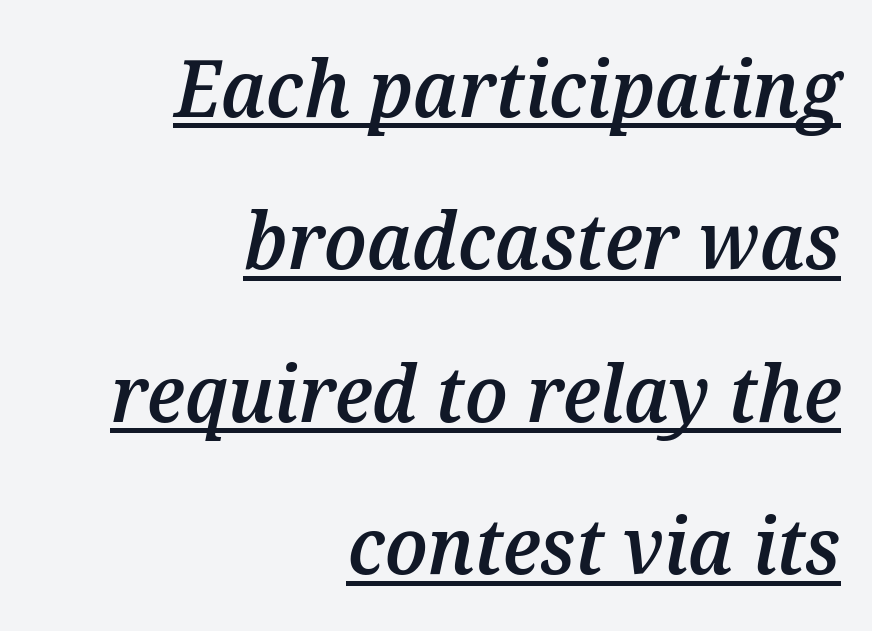
Q: Is the text bold? A: Semi-bold.
Q: Is the text italic (slanted)? A: Yes, it leans right by about 12 degrees.
Q: Is the text underlined? A: Yes.
Q: How is the paragraph aligned? A: Right-aligned.
Q: Is the spacing between letters normal or unusually wide? A: Normal.
Q: Is the spacing between lines tight, normal or loose? A: Loose.
Q: Width (condensed, normal, or wide)? A: Normal.
Q: Stroke contrast? A: Medium.
Q: x-height? A: Medium.
Q: Monospaced? A: No.
